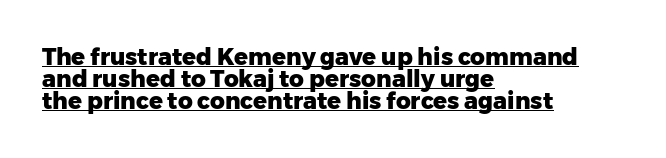
{"italic": "no", "bold": "yes", "underline": "yes", "align": "left", "line_spacing": "tight", "line_spacing_ratio": 0.96, "letter_spacing": "normal", "letter_spacing_em": 0.0, "glyph_px": 23}
